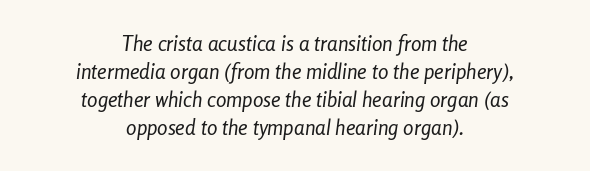
Q: Is the text bold? A: No.
Q: Is the text italic (slanted)? A: Yes, it leans right by about 8 degrees.
Q: Is the text underlined? A: No.
Q: How is the paragraph aligned? A: Centered.
Q: Is the spacing between letters normal or unusually wide? A: Normal.
Q: Is the spacing between lines tight, normal or loose? A: Normal.
